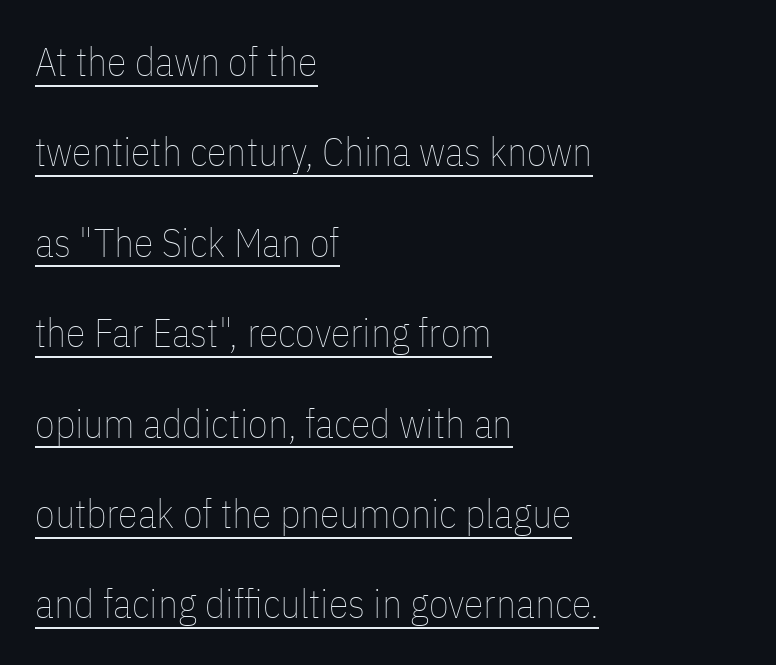
{"italic": "no", "bold": "no", "weight": "thin", "width": "condensed", "stroke_contrast": "low", "x_height": "medium", "monospaced": "no", "underline": "yes", "align": "left", "line_spacing": "loose", "line_spacing_ratio": 2.26, "letter_spacing": "normal", "letter_spacing_em": 0.0, "glyph_px": 40}
